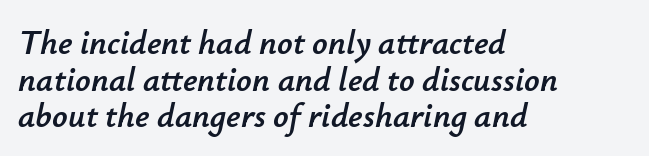
{"italic": "yes", "lean": "right", "slant_degrees": 12, "width": "normal", "stroke_contrast": "low", "x_height": "small", "monospaced": "no", "underline": "no", "align": "left", "line_spacing": "tight", "line_spacing_ratio": 1.08, "letter_spacing": "normal", "letter_spacing_em": 0.0, "glyph_px": 34}
